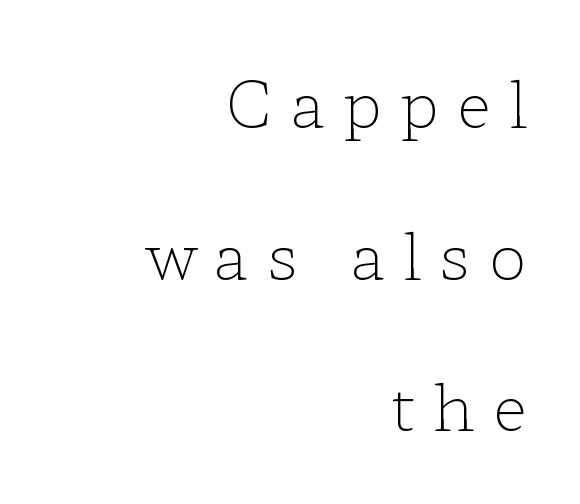
The image shows 64 px light, wide serif type, upright; set right-aligned, loose line spacing (2.37x), unusually wide letter spacing (+0.28 em), not underlined; low stroke contrast and a medium x-height.
